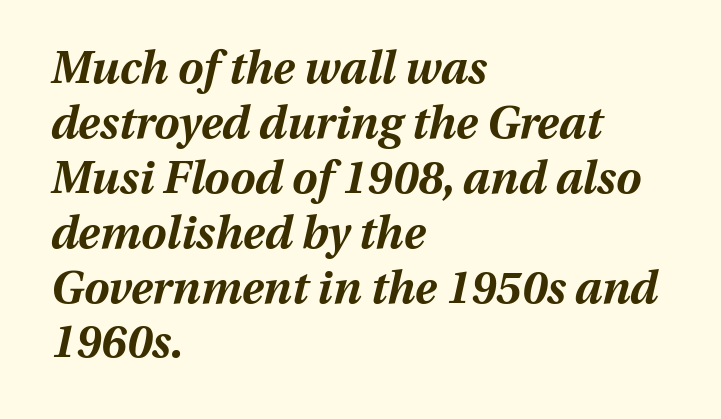
{"italic": "yes", "lean": "right", "slant_degrees": 13, "bold": "yes", "weight": "bold", "width": "normal", "stroke_contrast": "medium", "x_height": "medium", "monospaced": "no", "underline": "no", "align": "left", "line_spacing_ratio": 1.22, "letter_spacing": "normal", "letter_spacing_em": 0.0, "glyph_px": 45}
